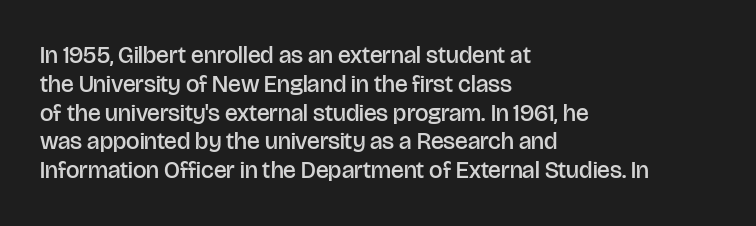
Q: Is the text bold? A: Semi-bold.
Q: Is the text italic (slanted)? A: No, it is upright.
Q: Is the text underlined? A: No.
Q: How is the paragraph aligned? A: Left-aligned.
Q: Is the spacing between letters normal or unusually wide? A: Normal.
